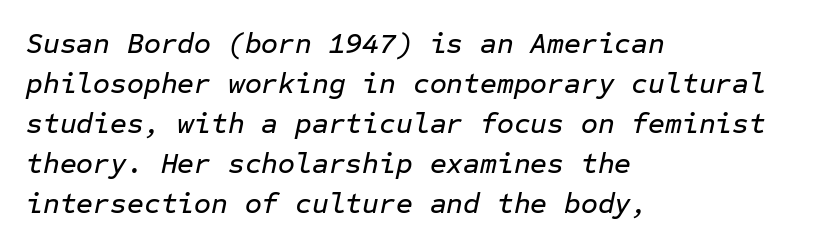
Slant detected: the letters are inclined. Any mark beneath the type? The region is blank. Note the uniform advance width — an 'i' takes as much space as an 'm'. Reading down the column, the eye jumps a familiar distance to each next line. Each word holds together tightly as a unit, with standard inter-letter gaps. Teacher's note: observe the even left margin — that is flush-left alignment.
